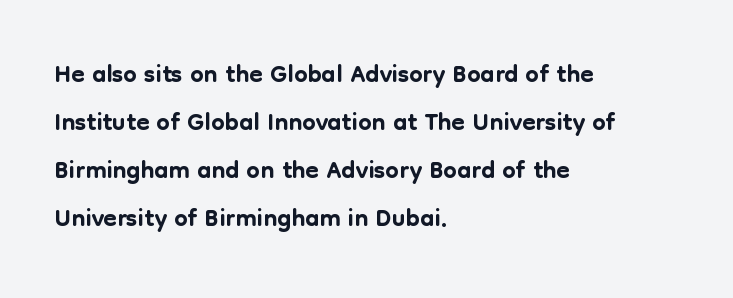
{"serif": "no", "italic": "no", "width": "normal", "stroke_contrast": "low", "x_height": "medium", "monospaced": "no", "underline": "no", "align": "left", "line_spacing": "normal", "line_spacing_ratio": 1.26, "letter_spacing": "normal", "letter_spacing_em": 0.0, "glyph_px": 38}
